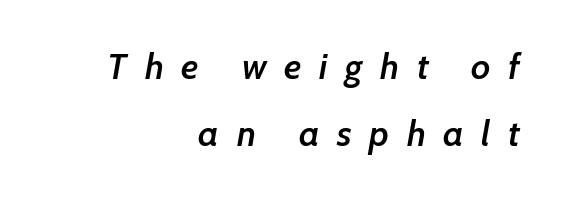
Here the designer chose a conventional face with non-uniform glyph widths. Strokes here are thickened, but only to semibold level. Unmarked baselines from the first word to the last. Tracking value appears strongly positive — letters spread wide. Posture: slanted.
